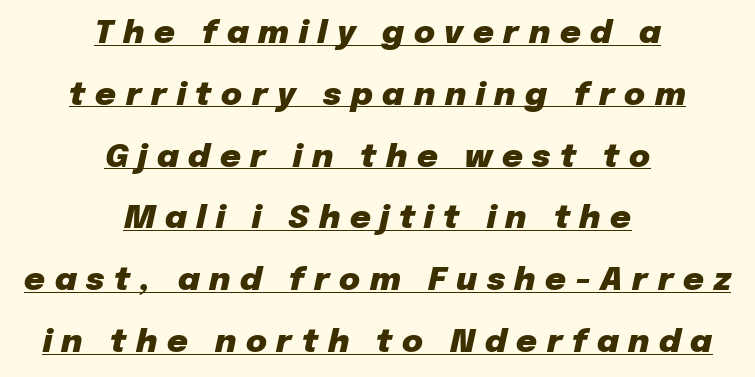
Underline: present. Alignment: centered. Baseline-to-baseline distance is far greater than the letter height. There's an unmistakable incline to the writing here. A typesetter would call this heavily tracked-out type.
